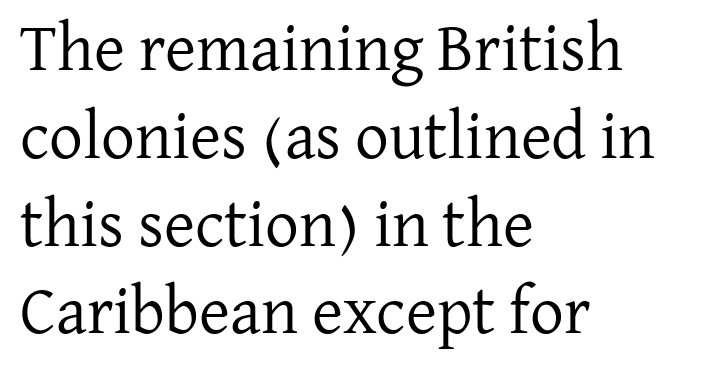
{"serif": "yes", "italic": "no", "bold": "no", "weight": "regular", "width": "normal", "stroke_contrast": "low", "x_height": "medium", "monospaced": "no", "underline": "no", "align": "left", "line_spacing": "normal", "line_spacing_ratio": 1.31, "letter_spacing": "normal", "letter_spacing_em": 0.0, "glyph_px": 67}
